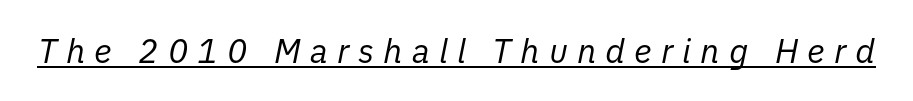
{"italic": "yes", "lean": "right", "slant_degrees": 11, "bold": "no", "weight": "regular", "width": "normal", "stroke_contrast": "low", "x_height": "medium", "monospaced": "no", "underline": "yes", "letter_spacing": "wide", "letter_spacing_em": 0.27, "glyph_px": 34}
